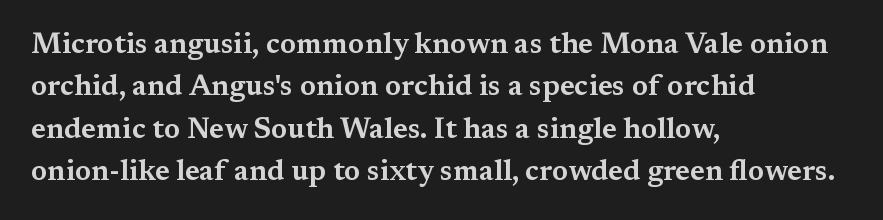
{"serif": "yes", "italic": "no", "width": "wide", "stroke_contrast": "medium", "x_height": "medium", "monospaced": "no", "underline": "no", "align": "left", "line_spacing": "normal", "line_spacing_ratio": 1.46, "letter_spacing": "normal", "letter_spacing_em": 0.0, "glyph_px": 29}
